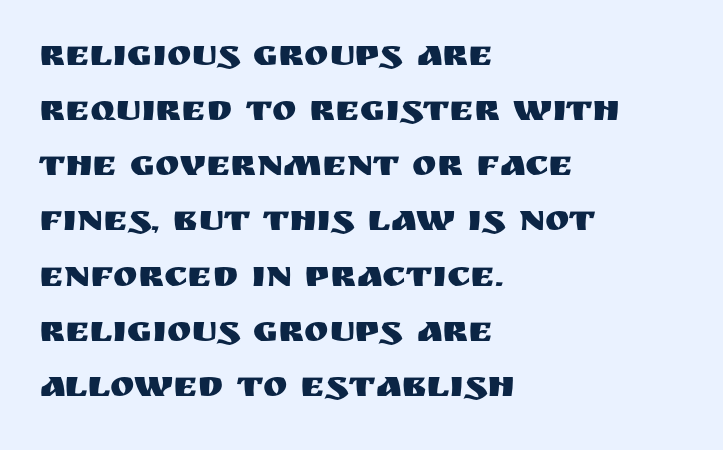
The block of text has a typical density, with ordinary space between rows. Alignment: flush left. No word sits above an underline. Nothing sits at the stroke ends, so this counts as sans-serif. The passage shown has conventional tracking throughout. Notice how the stems are strictly vertical — no italics here.
